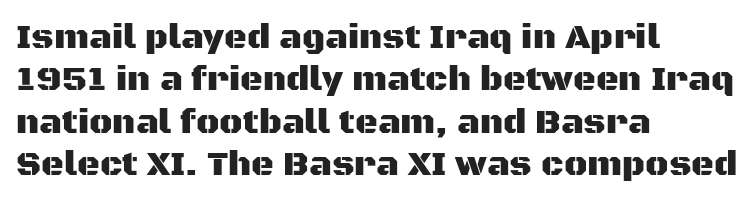
Q: Is the text italic (slanted)? A: No, it is upright.
Q: Is the typeface a serif or a sans-serif typeface? A: Sans-serif.
Q: Is the text underlined? A: No.
Q: How is the paragraph aligned? A: Left-aligned.
Q: Is the spacing between letters normal or unusually wide? A: Normal.
Q: Width (condensed, normal, or wide)? A: Normal.
Q: Stroke contrast? A: Medium.
Q: x-height? A: Large.
Q: Monospaced? A: No.
